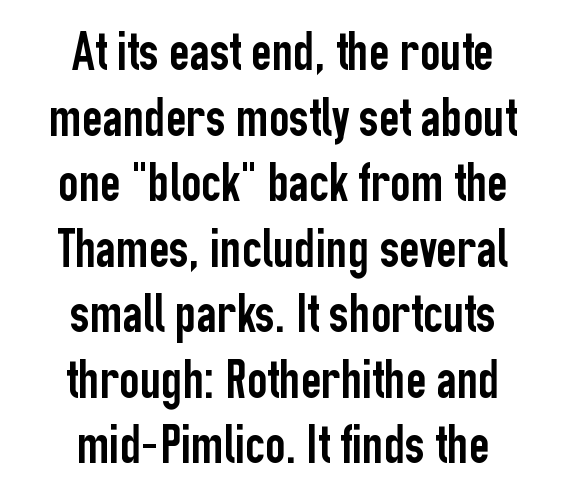
{"serif": "no", "italic": "no", "width": "condensed", "stroke_contrast": "low", "x_height": "medium", "monospaced": "no", "underline": "no", "align": "center", "line_spacing_ratio": 1.17, "letter_spacing": "normal", "letter_spacing_em": 0.0, "glyph_px": 56}
